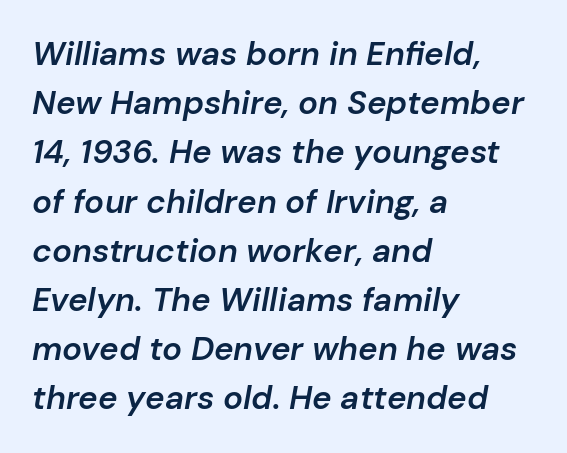
{"italic": "yes", "lean": "right", "slant_degrees": 10, "bold": "semi", "weight": "semibold", "width": "normal", "stroke_contrast": "low", "x_height": "medium", "monospaced": "no", "underline": "no", "align": "left", "line_spacing": "normal", "line_spacing_ratio": 1.49, "letter_spacing": "normal", "letter_spacing_em": 0.0, "glyph_px": 33}
